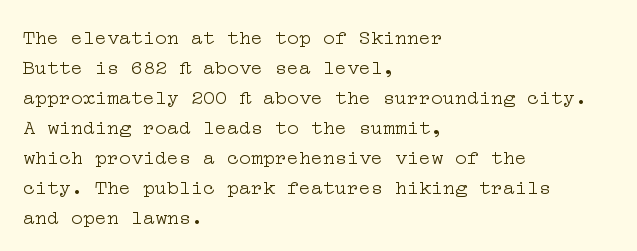
Q: Is the text bold? A: No.
Q: Is the text italic (slanted)? A: No, it is upright.
Q: Is the text underlined? A: No.
Q: How is the paragraph aligned? A: Left-aligned.
Q: Is the spacing between letters normal or unusually wide? A: Normal.
Q: Is the spacing between lines tight, normal or loose? A: Normal.
